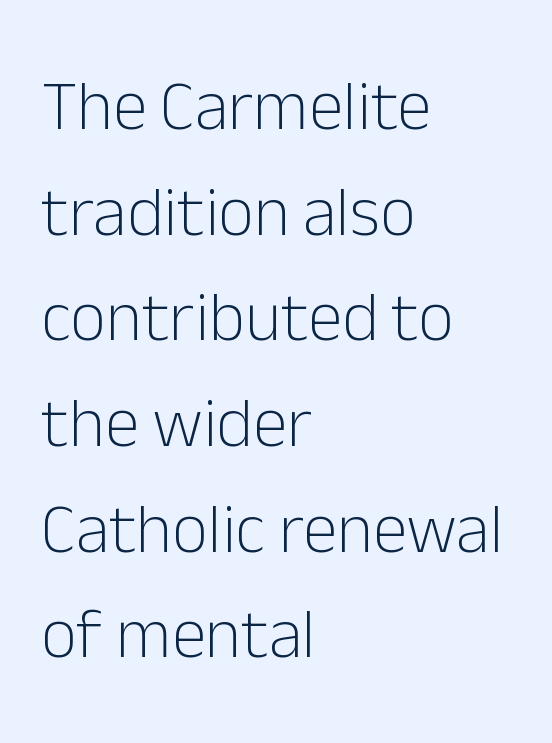
The image shows 70 px light sans-serif type, upright; set left-aligned, normal line spacing (1.51x), normal letter spacing, not underlined; low stroke contrast and a medium x-height.
